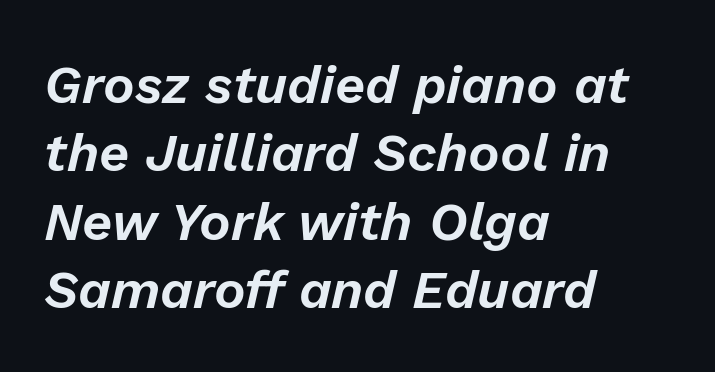
Q: Is the text italic (slanted)? A: Yes, it leans right by about 13 degrees.
Q: Is the text underlined? A: No.
Q: How is the paragraph aligned? A: Left-aligned.
Q: Is the spacing between letters normal or unusually wide? A: Normal.
Q: Is the spacing between lines tight, normal or loose? A: Normal.
Q: Width (condensed, normal, or wide)? A: Normal.
Q: Stroke contrast? A: Low.
Q: x-height? A: Medium.
Q: Monospaced? A: No.
